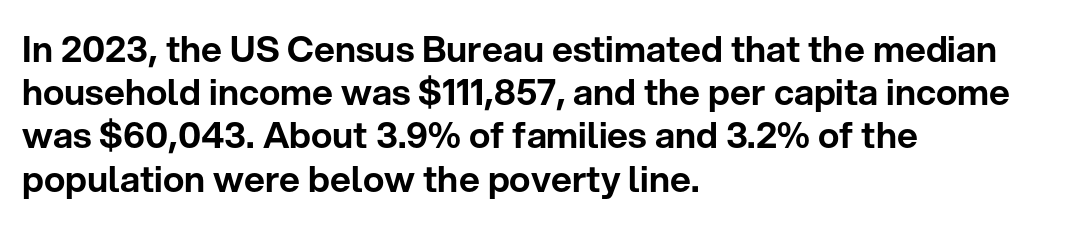
{"serif": "no", "italic": "no", "width": "normal", "stroke_contrast": "low", "x_height": "medium", "monospaced": "no", "underline": "no", "align": "left", "line_spacing_ratio": 1.2, "letter_spacing": "normal", "letter_spacing_em": 0.0, "glyph_px": 36}
